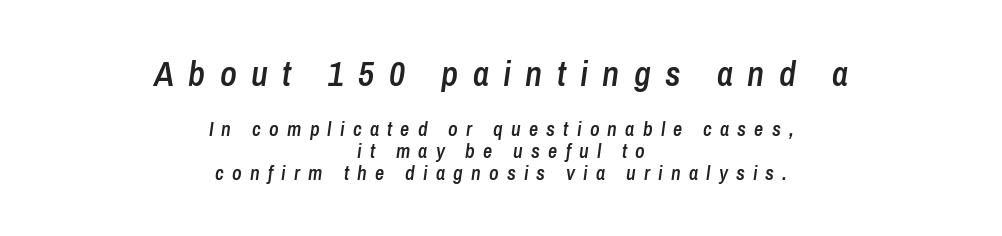
{"italic": "yes", "lean": "right", "slant_degrees": 8, "bold": "semi", "weight": "semibold", "width": "condensed", "stroke_contrast": "low", "x_height": "medium", "monospaced": "no", "underline": "no", "align": "center", "line_spacing": "tight", "line_spacing_ratio": 1.09, "letter_spacing": "wide", "letter_spacing_em": 0.41, "larger_block": "first", "size_ratio": 1.75, "glyph_px": 35}
